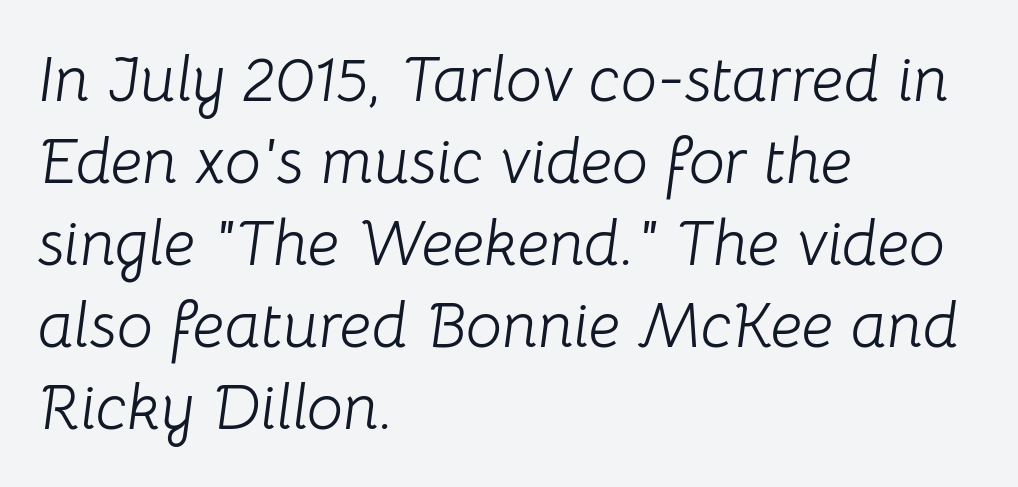
The image shows 64 px light type, italic (leaning right); set left-aligned, normal line spacing (1.28x), normal letter spacing, not underlined; low stroke contrast and a medium x-height.
